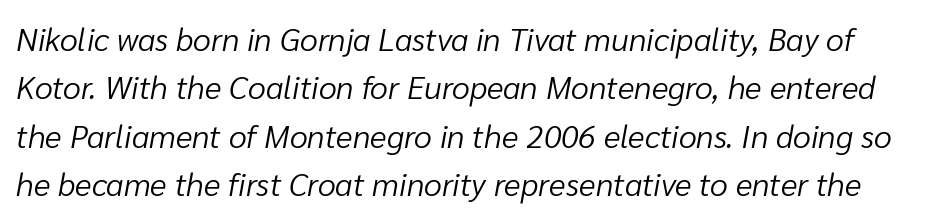
The image shows 32 px light type, italic (leaning right); set normal line spacing (1.51x), normal letter spacing, not underlined; low stroke contrast and a medium x-height.
